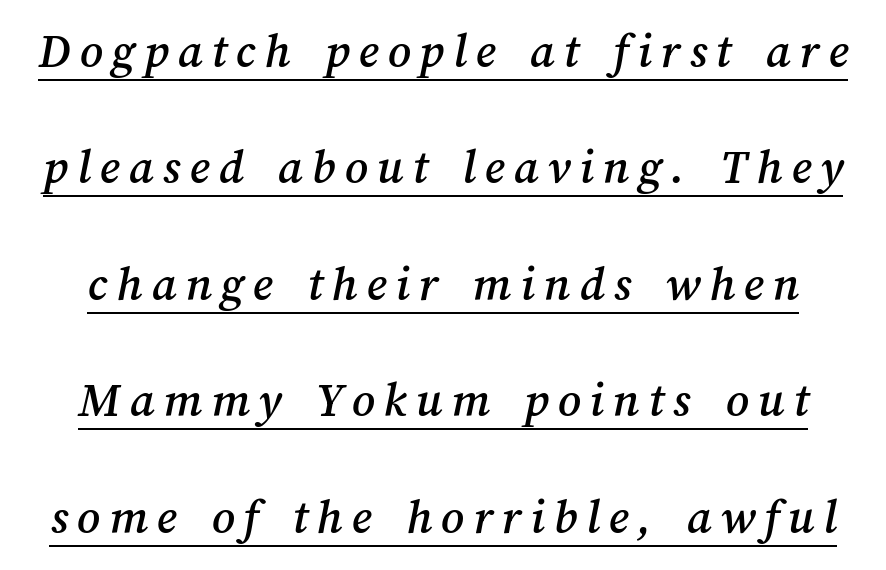
Q: Is the text underlined? A: Yes.
Q: Is the spacing between lines tight, normal or loose? A: Loose.
Q: Width (condensed, normal, or wide)? A: Normal.
Q: Stroke contrast? A: Medium.
Q: x-height? A: Medium.
Q: Monospaced? A: No.
